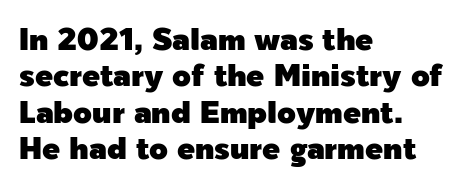
{"serif": "no", "italic": "no", "width": "normal", "x_height": "medium", "monospaced": "no", "underline": "no", "align": "left", "line_spacing_ratio": 1.21, "letter_spacing": "normal", "letter_spacing_em": 0.0, "glyph_px": 30}
